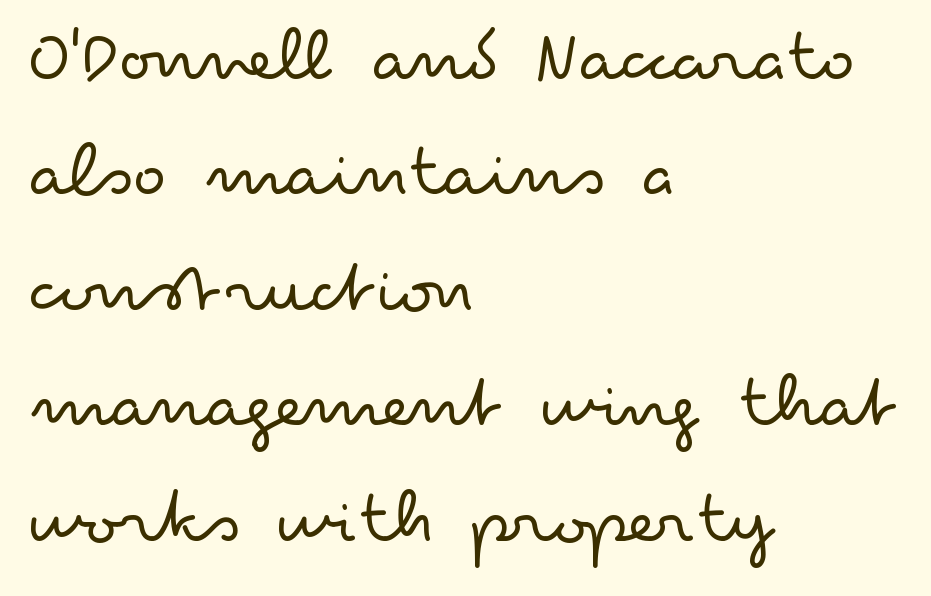
Q: Is the text bold? A: No.
Q: Is the text italic (slanted)? A: No, it is upright.
Q: Is the typeface a serif or a sans-serif typeface? A: Sans-serif.
Q: Is the text underlined? A: No.
Q: How is the paragraph aligned? A: Left-aligned.
Q: Is the spacing between letters normal or unusually wide? A: Normal.
Q: Is the spacing between lines tight, normal or loose? A: Normal.
Q: Width (condensed, normal, or wide)? A: Wide.
Q: Stroke contrast? A: Low.
Q: x-height? A: Small.
Q: Monospaced? A: No.
